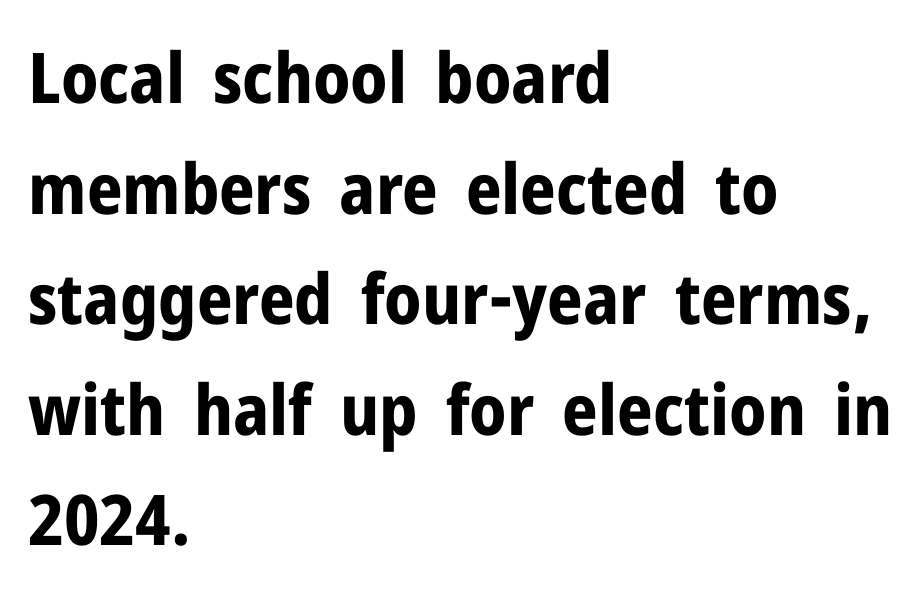
The image shows 70 px bold sans-serif type, upright; set left-aligned, normal line spacing (1.58x), normal letter spacing, not underlined; low stroke contrast and a medium x-height.
